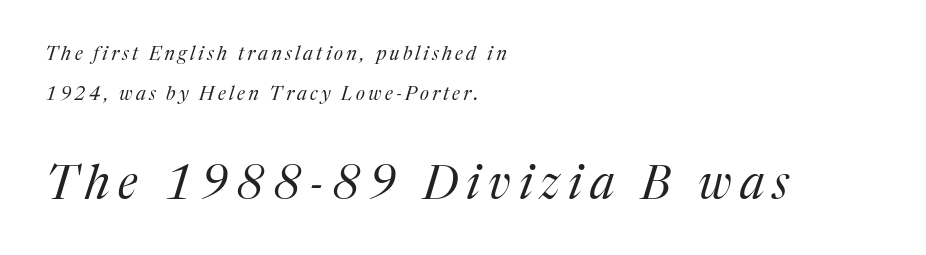
The image shows 47 px regular-weight serif type, italic (leaning right); set left-aligned, loose line spacing (2.08x), not underlined; the second (bottom) block is 2.47x larger; medium stroke contrast and a medium x-height.
